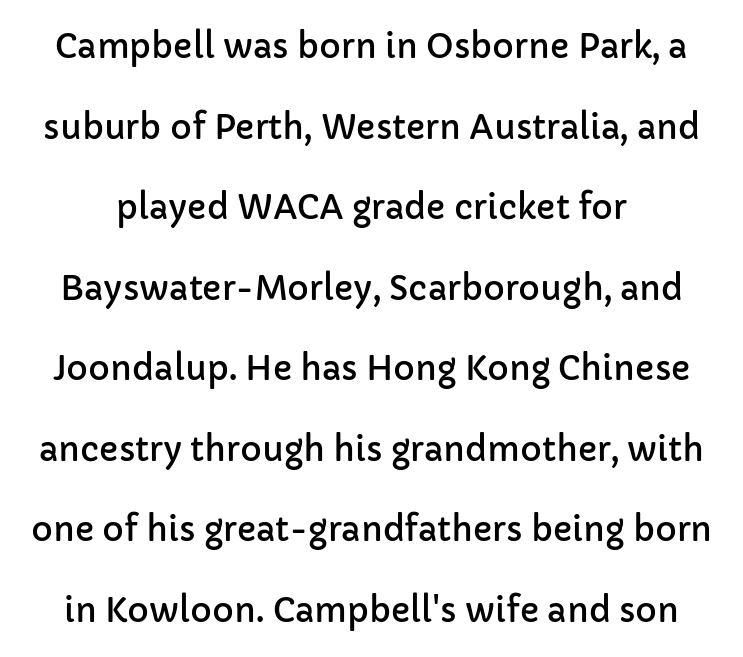
Q: Is the text italic (slanted)? A: No, it is upright.
Q: Is the typeface a serif or a sans-serif typeface? A: Sans-serif.
Q: Is the text underlined? A: No.
Q: Is the spacing between letters normal or unusually wide? A: Normal.
Q: Is the spacing between lines tight, normal or loose? A: Loose.
Q: Width (condensed, normal, or wide)? A: Normal.
Q: Stroke contrast? A: Low.
Q: x-height? A: Medium.
Q: Monospaced? A: No.
